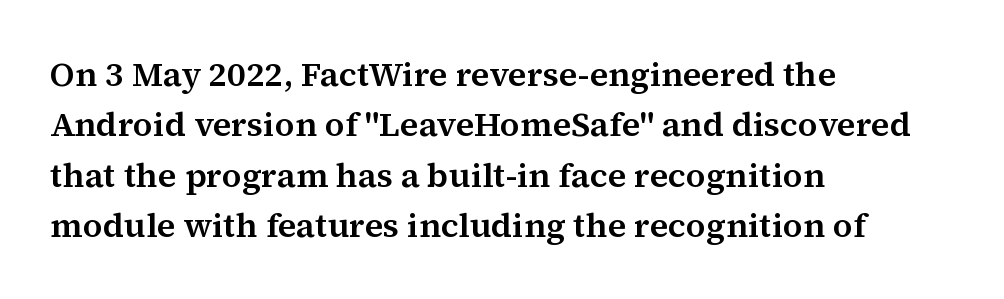
{"serif": "yes", "italic": "no", "width": "normal", "stroke_contrast": "medium", "x_height": "medium", "monospaced": "no", "underline": "no", "align": "left", "line_spacing": "normal", "line_spacing_ratio": 1.48, "letter_spacing": "normal", "letter_spacing_em": 0.0, "glyph_px": 34}
